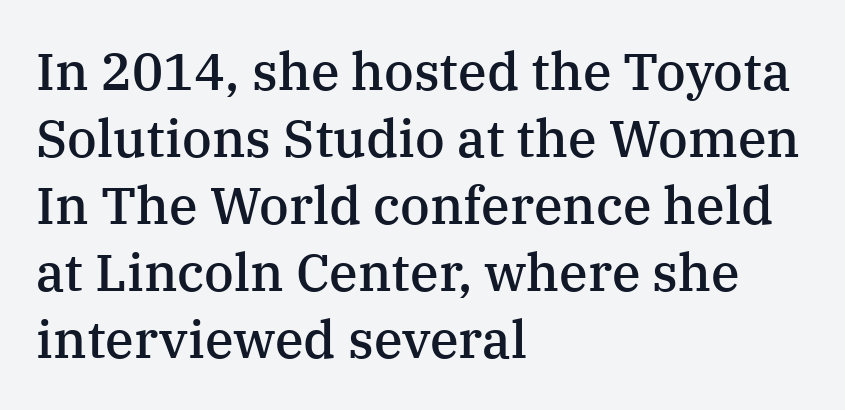
{"serif": "yes", "italic": "no", "bold": "semi", "weight": "semibold", "width": "normal", "stroke_contrast": "medium", "x_height": "medium", "monospaced": "no", "underline": "no", "align": "left", "line_spacing": "normal", "line_spacing_ratio": 1.29, "letter_spacing": "normal", "letter_spacing_em": 0.0, "glyph_px": 52}
